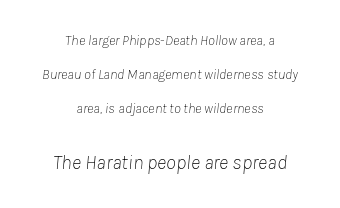
The paragraph shown floats in the horizontal middle. Small over large — that's the arrangement of the two blocks here. Does extra space separate the letters? No, they use regular spacing. Designer's note — italics engaged. The area under the type is left untouched.
